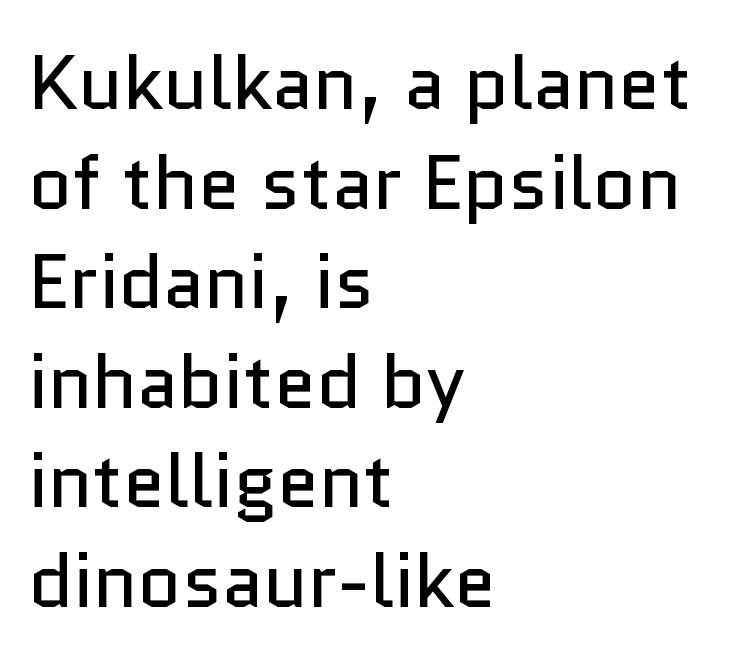
The image shows 76 px regular-weight sans-serif type, upright; set left-aligned, normal line spacing (1.31x), normal letter spacing, not underlined; low stroke contrast and a medium x-height.
